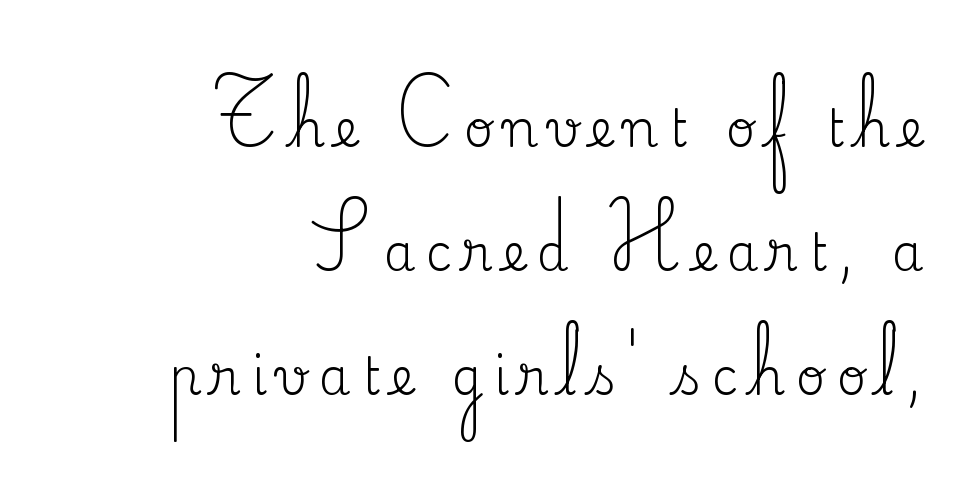
Q: Is the text bold? A: No.
Q: Is the text italic (slanted)? A: No, it is upright.
Q: Is the typeface a serif or a sans-serif typeface? A: Serif.
Q: Is the text underlined? A: No.
Q: How is the paragraph aligned? A: Right-aligned.
Q: Is the spacing between letters normal or unusually wide? A: Unusually wide.
Q: Is the spacing between lines tight, normal or loose? A: Loose.
Q: Width (condensed, normal, or wide)? A: Normal.
Q: Stroke contrast? A: Medium.
Q: x-height? A: Small.
Q: Monospaced? A: No.
